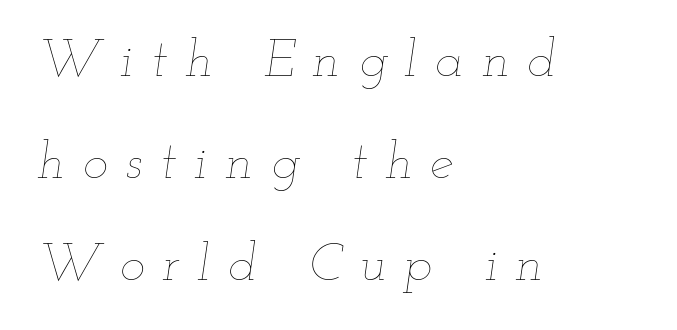
Q: Is the text bold? A: No.
Q: Is the text italic (slanted)? A: Yes, it leans right by about 12 degrees.
Q: Is the text underlined? A: No.
Q: How is the paragraph aligned? A: Left-aligned.
Q: Is the spacing between letters normal or unusually wide? A: Unusually wide.
Q: Is the spacing between lines tight, normal or loose? A: Loose.
Q: Width (condensed, normal, or wide)? A: Wide.
Q: Stroke contrast? A: Low.
Q: x-height? A: Small.
Q: Monospaced? A: No.
